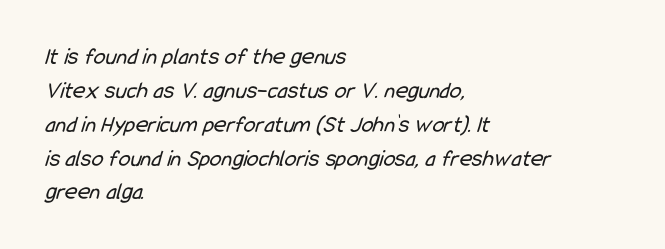
The image shows 24 px text type; set left-aligned, normal line spacing (1.41x), normal letter spacing, not underlined.
